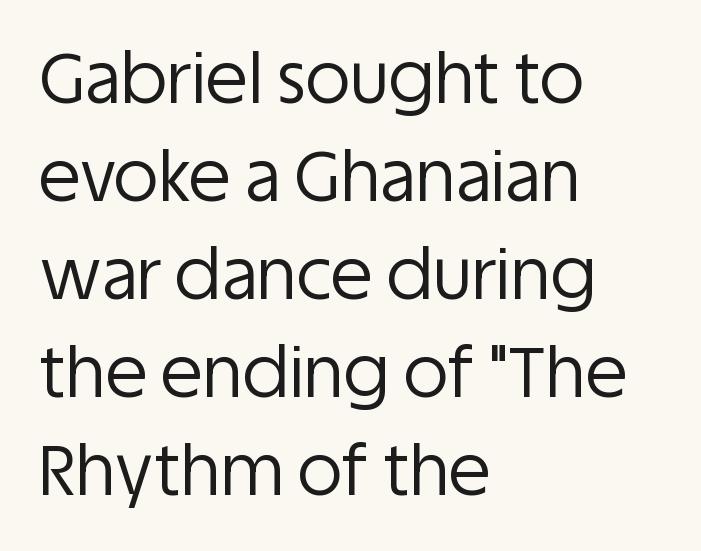
The gap between lines stays unmarked. Typographically, this falls in the sans-serif category. The line texture is even and compact thanks to regular tracking. Typeset ragged right — the left edge is the straight one. Looks like regular typesetting: each glyph gets only the width it needs.
